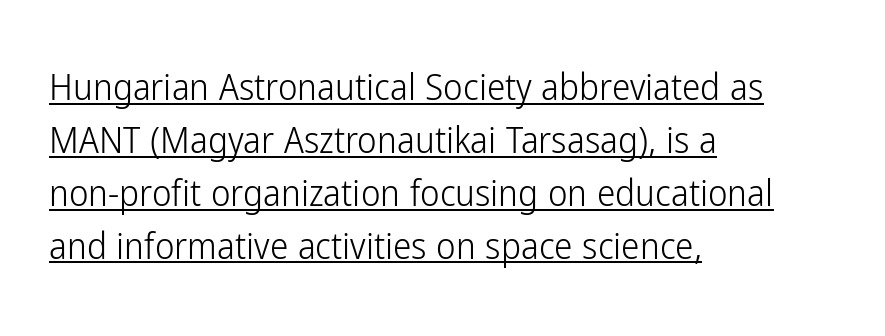
Q: Is the text bold? A: No.
Q: Is the text italic (slanted)? A: No, it is upright.
Q: Is the typeface a serif or a sans-serif typeface? A: Sans-serif.
Q: Is the text underlined? A: Yes.
Q: How is the paragraph aligned? A: Left-aligned.
Q: Is the spacing between letters normal or unusually wide? A: Normal.
Q: Is the spacing between lines tight, normal or loose? A: Normal.
Q: Width (condensed, normal, or wide)? A: Condensed.
Q: Stroke contrast? A: Low.
Q: x-height? A: Medium.
Q: Monospaced? A: No.
